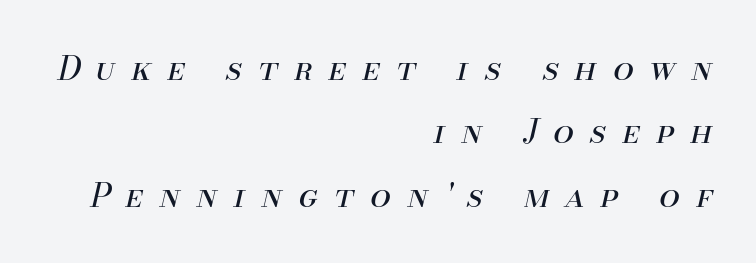
{"italic": "yes", "lean": "right", "slant_degrees": 13, "bold": "no", "weight": "regular", "width": "normal", "stroke_contrast": "medium", "x_height": "small", "monospaced": "no", "underline": "no", "align": "right", "line_spacing": "loose", "line_spacing_ratio": 1.92, "letter_spacing": "wide", "letter_spacing_em": 0.49, "glyph_px": 33}
